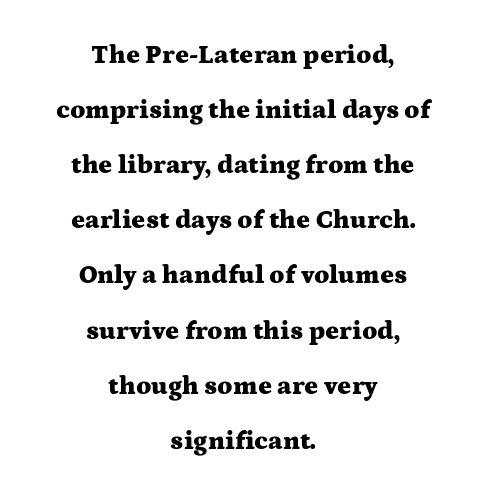
The image shows 26 px bold type, upright; set centered, loose line spacing (2.12x), normal letter spacing, not underlined.
